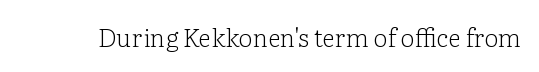
Q: Is the text bold? A: No.
Q: Is the text italic (slanted)? A: No, it is upright.
Q: Is the text underlined? A: No.
Q: Is the spacing between letters normal or unusually wide? A: Normal.
